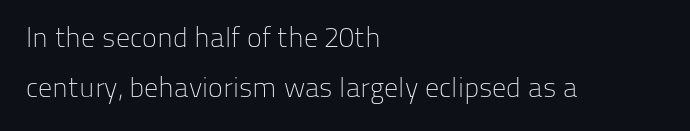
Q: Is the text bold? A: No.
Q: Is the text italic (slanted)? A: No, it is upright.
Q: Is the typeface a serif or a sans-serif typeface? A: Sans-serif.
Q: Is the text underlined? A: No.
Q: How is the paragraph aligned? A: Left-aligned.
Q: Is the spacing between letters normal or unusually wide? A: Normal.
Q: Width (condensed, normal, or wide)? A: Normal.
Q: Stroke contrast? A: Low.
Q: x-height? A: Medium.
Q: Monospaced? A: No.
